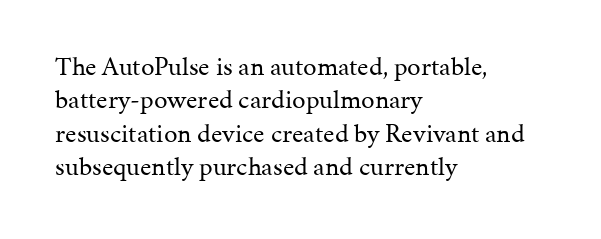
The image shows 27 px text type, upright; set left-aligned, line spacing 1.24x, normal letter spacing, not underlined.
